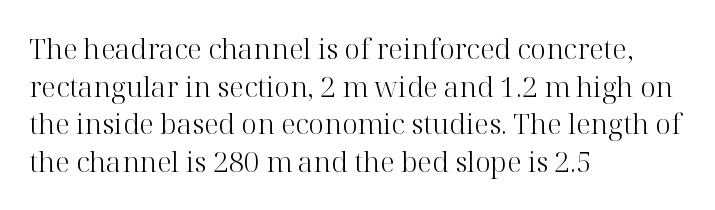
{"serif": "yes", "italic": "no", "bold": "no", "weight": "light", "width": "normal", "stroke_contrast": "high", "x_height": "medium", "monospaced": "no", "underline": "no", "align": "left", "line_spacing": "normal", "line_spacing_ratio": 1.34, "letter_spacing": "normal", "letter_spacing_em": 0.0, "glyph_px": 28}
